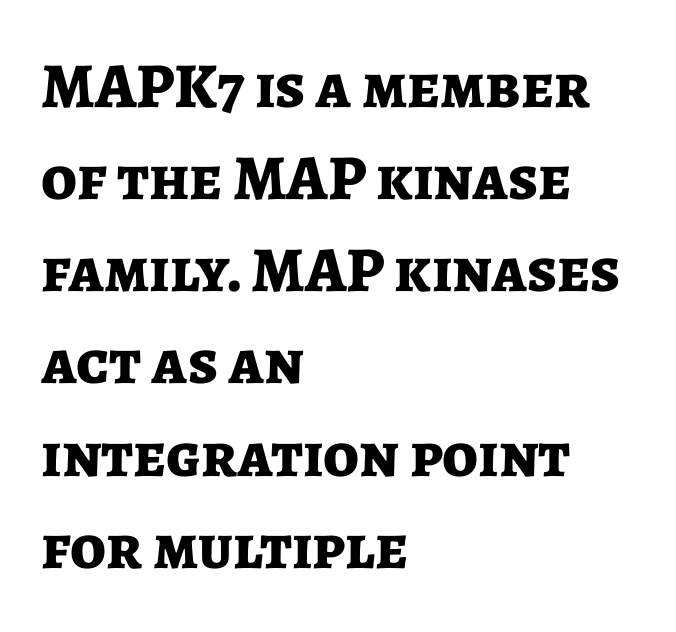
Note: no serifs on the glyphs. The rendering uses natural spacing where letterforms have individual widths. Successive baselines arrive at the customary interval. Leftover space on each line is placed entirely after the last word.
